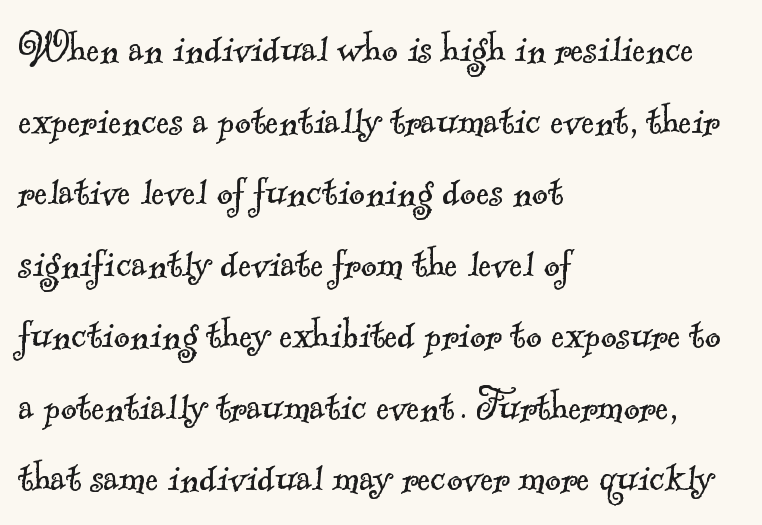
Rows of type keep a routine distance in the vertical direction. Type without underlining. Varying glyph widths throughout — classic text-font behaviour. Casual observation: everything's shoved over to the left. Glyph-to-glyph distance matches everyday printed text. This is serif lettering, the kind often seen in printed books.
